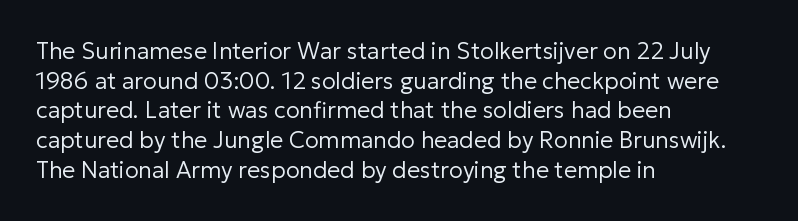
The lines sit at an ordinary, default distance from one another. The rag falls on the right side of this text block. The characters are drawn with everyday or finer stroke widths. Descender tails drop into unmarked territory.
